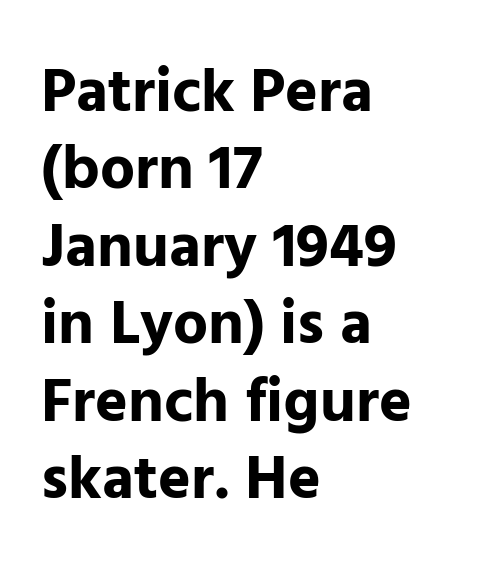
The image shows 62 px bold sans-serif type, upright; set left-aligned, normal line spacing (1.25x), normal letter spacing, not underlined; low stroke contrast and a medium x-height.
